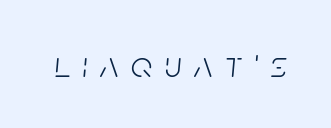
The passage shown is typed in a proportional face where columns would drift. Counters stay open thanks to moderate or lighter strokes. Is the letter spacing exaggerated? Yes — the characters are pushed far apart. The space beneath each line is pristine and unruled. Observe the lean: these are italic letterforms.
